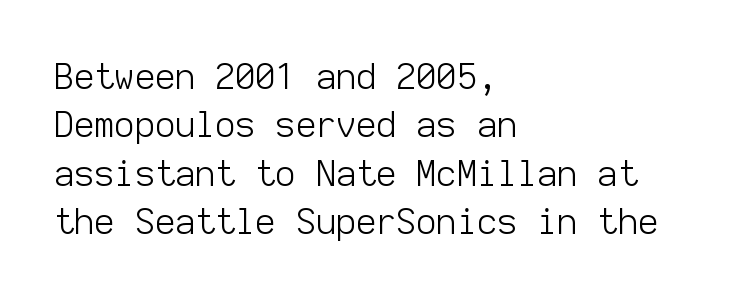
{"serif": "no", "italic": "no", "bold": "no", "weight": "light", "width": "normal", "stroke_contrast": "low", "x_height": "medium", "monospaced": "yes", "underline": "no", "align": "left", "line_spacing": "normal", "line_spacing_ratio": 1.38, "letter_spacing": "normal", "letter_spacing_em": 0.0, "glyph_px": 35}
